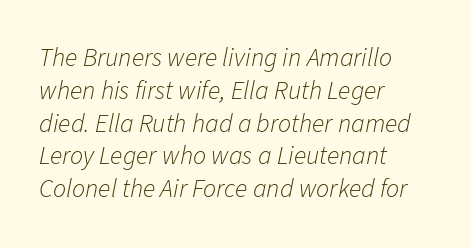
Evenly set lines give the paragraph a standard silhouette. The words here are not underlined. No heavy texture on the line: the type isn't bold. Each line starts at the same left margin while the right side varies. The letters are slanted; this is an italic face.
